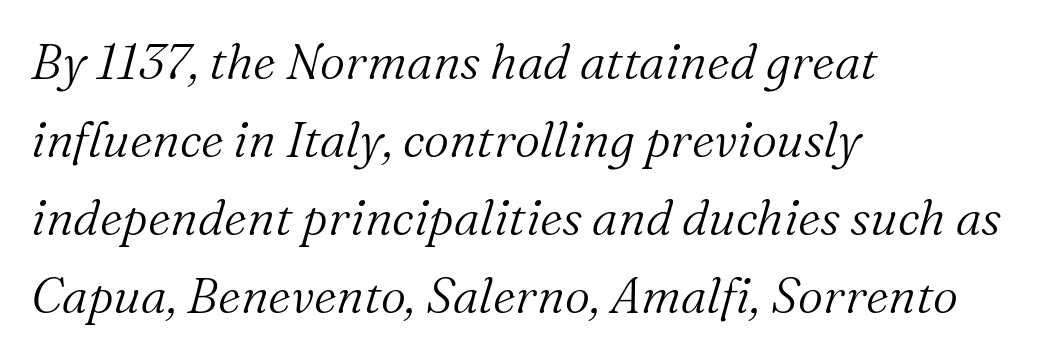
The image shows 49 px light serif type, italic (leaning right); set left-aligned, normal line spacing (1.59x), normal letter spacing, not underlined; medium stroke contrast and a medium x-height.
